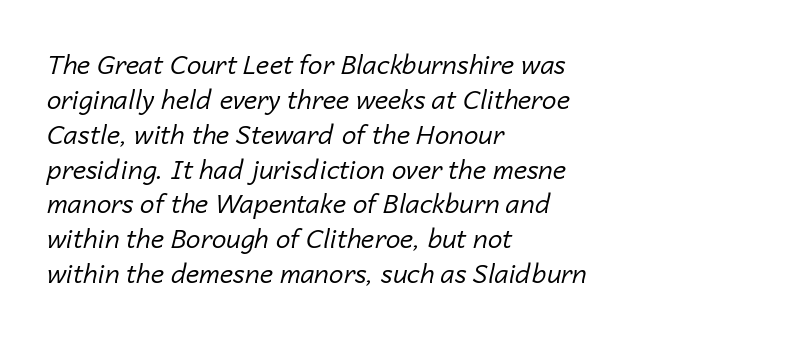
The letters are slanted; this is an italic face. The space directly below the letters is spotless. The strokes are not fattened; the text isn't bold. Leading matches the norm, producing a regular column. These lines stack with their left ends in a neat column. Default kerning and tracking; the words read as compact shapes.
